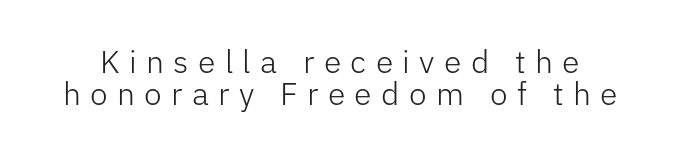
Regarding leading, the lines here are crowded together. The baseline area is clear. On a weight scale, this lands at 450 or below. Here the glyphs are tracked loosely, breaking word shapes into spaced letters. Does the type have serifs? No, each stem ends abruptly.
